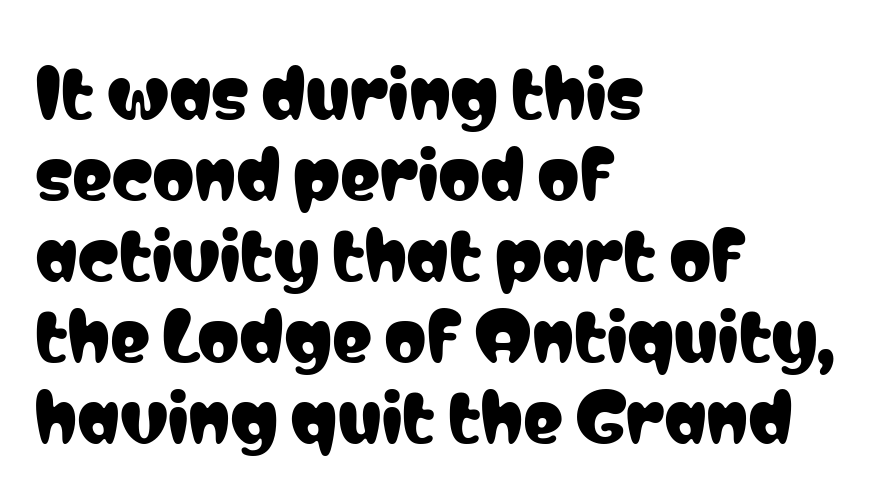
Q: Is the text italic (slanted)? A: No, it is upright.
Q: Is the typeface a serif or a sans-serif typeface? A: Sans-serif.
Q: Is the text underlined? A: No.
Q: How is the paragraph aligned? A: Left-aligned.
Q: Is the spacing between letters normal or unusually wide? A: Normal.
Q: Width (condensed, normal, or wide)? A: Condensed.
Q: Stroke contrast? A: Low.
Q: x-height? A: Medium.
Q: Monospaced? A: No.
